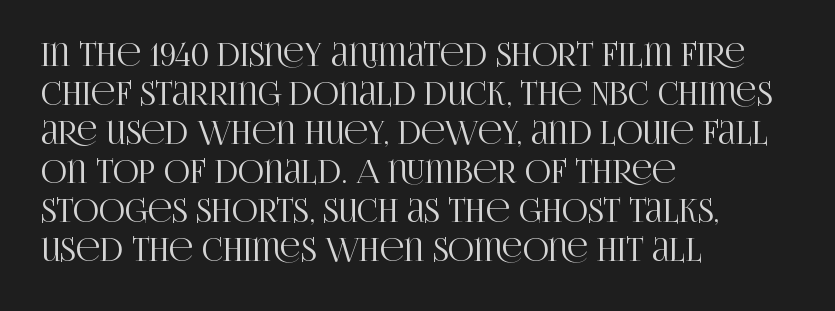
Q: Is the text italic (slanted)? A: No, it is upright.
Q: Is the typeface a serif or a sans-serif typeface? A: Serif.
Q: Is the text underlined? A: No.
Q: How is the paragraph aligned? A: Left-aligned.
Q: Is the spacing between letters normal or unusually wide? A: Normal.
Q: Width (condensed, normal, or wide)? A: Condensed.
Q: Stroke contrast? A: High.
Q: x-height? A: Large.
Q: Monospaced? A: No.
